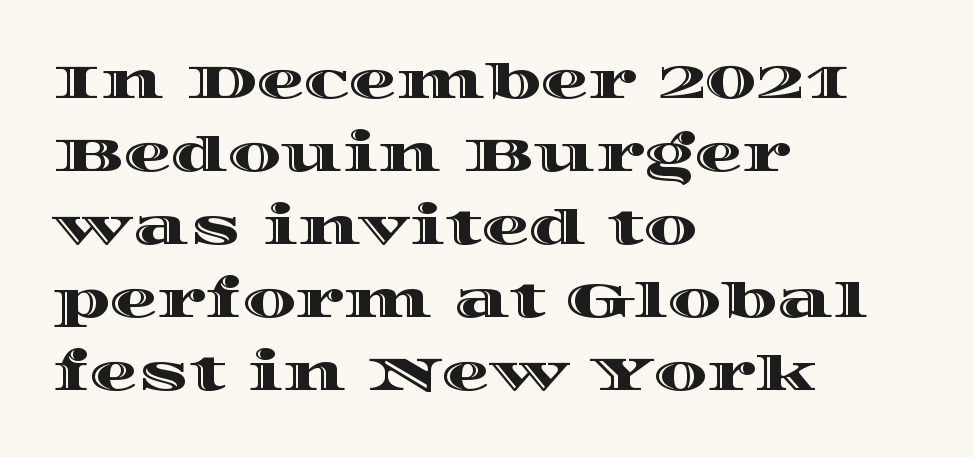
Q: Is the text italic (slanted)? A: No, it is upright.
Q: Is the text underlined? A: No.
Q: How is the paragraph aligned? A: Left-aligned.
Q: Is the spacing between letters normal or unusually wide? A: Normal.
Q: Is the spacing between lines tight, normal or loose? A: Normal.
Q: Width (condensed, normal, or wide)? A: Wide.
Q: x-height? A: Large.
Q: Monospaced? A: No.
